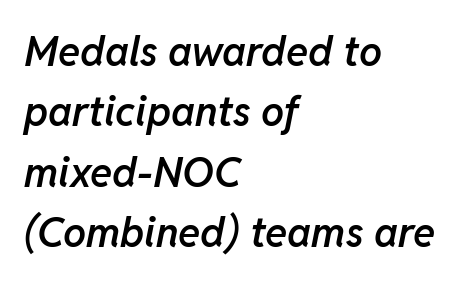
Q: Is the text bold? A: Semi-bold.
Q: Is the text italic (slanted)? A: Yes, it leans right by about 11 degrees.
Q: Is the text underlined? A: No.
Q: How is the paragraph aligned? A: Left-aligned.
Q: Is the spacing between letters normal or unusually wide? A: Normal.
Q: Is the spacing between lines tight, normal or loose? A: Normal.
Q: Width (condensed, normal, or wide)? A: Normal.
Q: Stroke contrast? A: Low.
Q: x-height? A: Medium.
Q: Monospaced? A: No.
